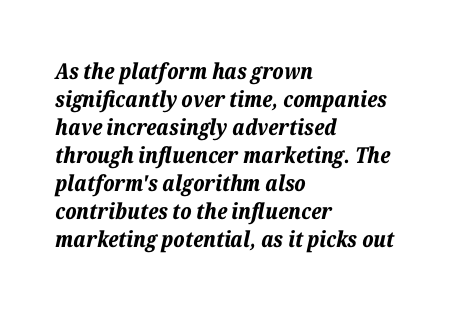
These lines are set flush left with a ragged right edge. Descender tails drop into unmarked territory. Yep, that's italic — everything's leaning. Tracking here is standard; glyphs follow each other at the usual distance.
